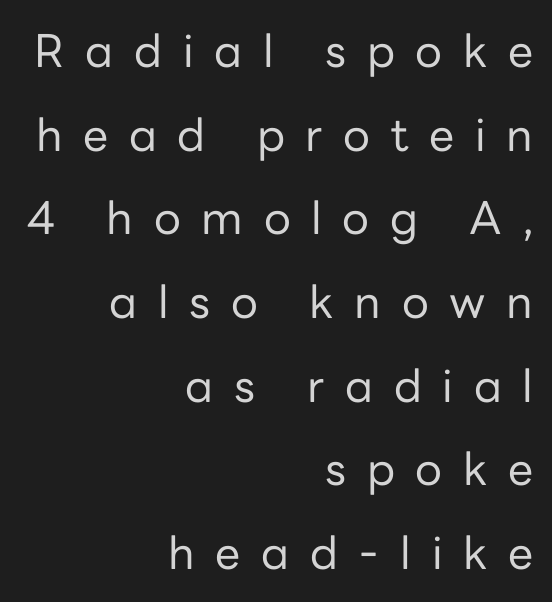
{"serif": "no", "italic": "no", "bold": "no", "weight": "regular", "width": "normal", "stroke_contrast": "low", "x_height": "medium", "monospaced": "no", "underline": "no", "align": "right", "line_spacing_ratio": 1.86, "letter_spacing": "wide", "letter_spacing_em": 0.46, "glyph_px": 45}
